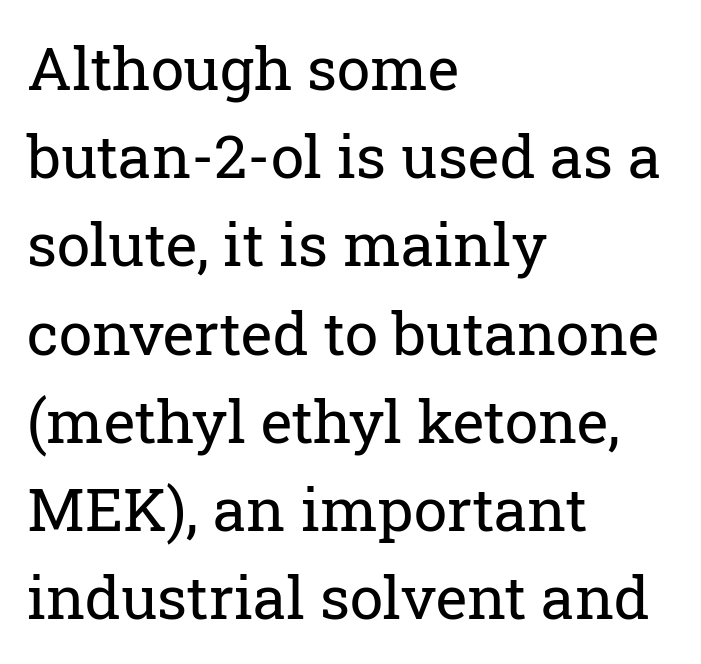
The letterforms sit at book weight or below. Rule under the text: the space is simply empty. A typesetter would mark this as roman, not italic. The rows are spaced the way most documents space them. Look at the bottom of the vertical strokes: they flare into serifs here. The letters advance in unequal steps, a hallmark of proportional type.
